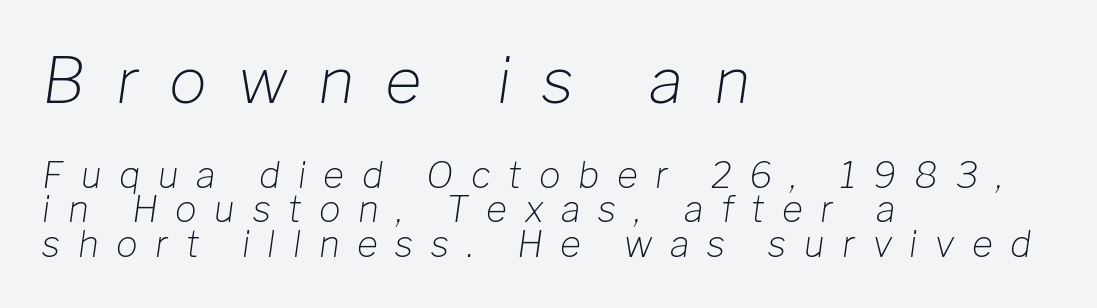
Letters have the restrained weight of plain body copy at most. Words float on clear page, feet unadorned. The rendering uses natural spacing where letterforms have individual widths. Each line starts at the same left margin while the right side varies. This sample uses expanded letter spacing, leaving extra air between glyphs.
